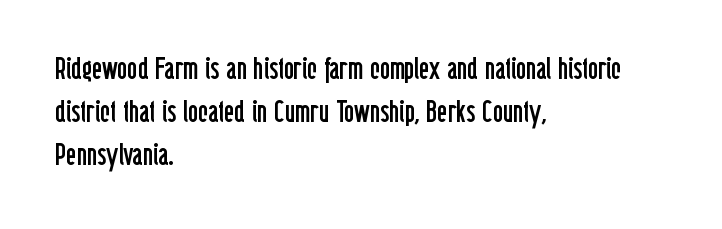
Looks like regular typesetting: each glyph gets only the width it needs. The lettering holds an erect, upright posture throughout. What kind of face is this? One without serifs — a sans. Whoever set this chose a conventional vertical rhythm.
